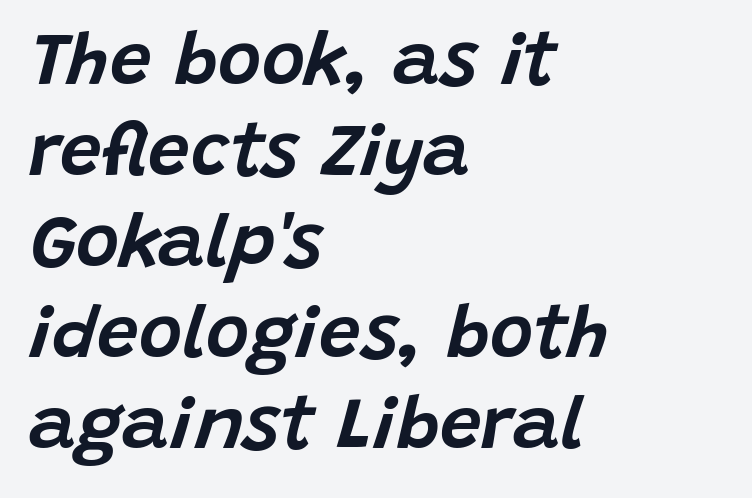
Q: Is the text italic (slanted)? A: Yes, it leans right by about 15 degrees.
Q: Is the text underlined? A: No.
Q: How is the paragraph aligned? A: Left-aligned.
Q: Is the spacing between letters normal or unusually wide? A: Normal.
Q: Width (condensed, normal, or wide)? A: Normal.
Q: Stroke contrast? A: Low.
Q: x-height? A: Large.
Q: Monospaced? A: No.
